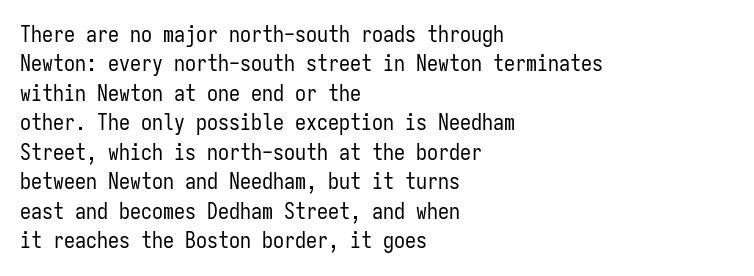
The image shows 22 px text type, upright; set left-aligned, normal line spacing (1.34x), normal letter spacing, not underlined.
